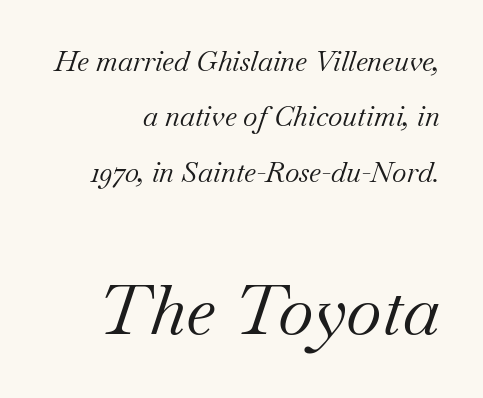
Q: Is the text bold? A: No.
Q: Is the text italic (slanted)? A: Yes, it leans right by about 18 degrees.
Q: Is the typeface a serif or a sans-serif typeface? A: Serif.
Q: Is the text underlined? A: No.
Q: Is the spacing between letters normal or unusually wide? A: Normal.
Q: Is the spacing between lines tight, normal or loose? A: Loose.
Q: Which block of text is set in a larger size, the first (top) or the second (bottom)? A: The second (bottom) one.
Q: Width (condensed, normal, or wide)? A: Normal.
Q: Stroke contrast? A: Medium.
Q: x-height? A: Small.
Q: Monospaced? A: No.
